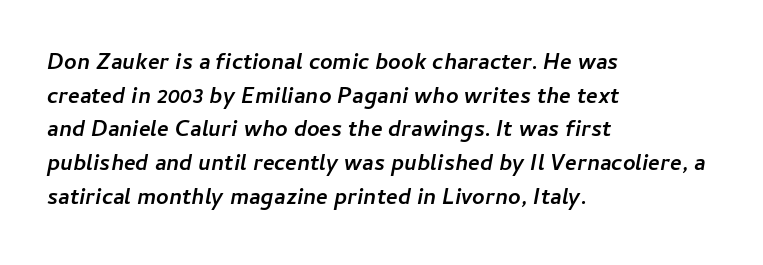
Q: Is the text bold? A: Yes.
Q: Is the text italic (slanted)? A: Yes, it leans right by about 11 degrees.
Q: Is the text underlined? A: No.
Q: How is the paragraph aligned? A: Left-aligned.
Q: Is the spacing between letters normal or unusually wide? A: Normal.
Q: Is the spacing between lines tight, normal or loose? A: Normal.
